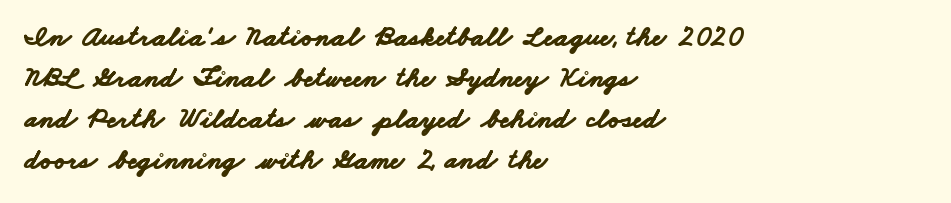
The type family on display is of the sans-serif kind. As a designer I'd log this as weight 700, bold. This block has exactly the height ordinary leading produces. In CSS terms this would be text-align: left.
